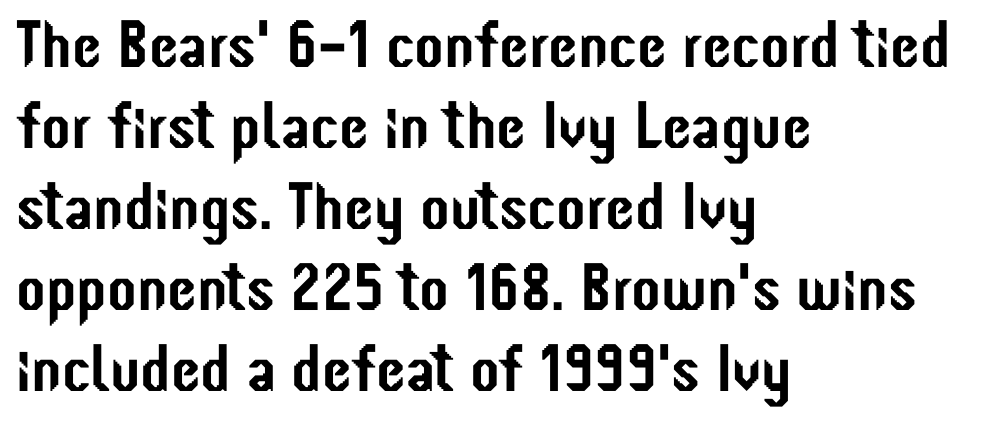
Q: Is the text italic (slanted)? A: No, it is upright.
Q: Is the typeface a serif or a sans-serif typeface? A: Sans-serif.
Q: Is the text underlined? A: No.
Q: How is the paragraph aligned? A: Left-aligned.
Q: Is the spacing between letters normal or unusually wide? A: Normal.
Q: Width (condensed, normal, or wide)? A: Condensed.
Q: Stroke contrast? A: Low.
Q: x-height? A: Medium.
Q: Monospaced? A: No.
